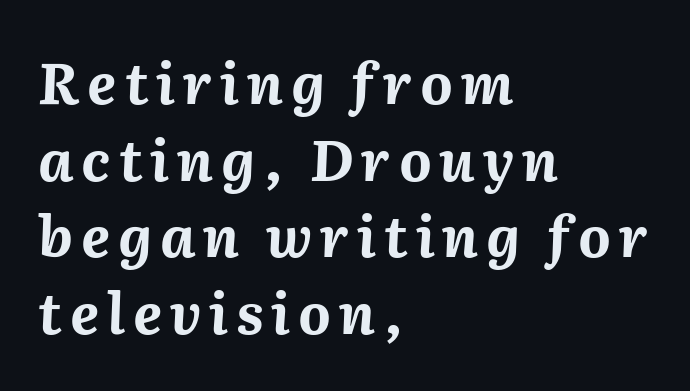
A typesetter would call this proportional, since set widths differ per character. A typesetter would mark this as italic. How heavy is the stroke? Heavy — this is a bold. The rows are spaced the way most documents space them.
